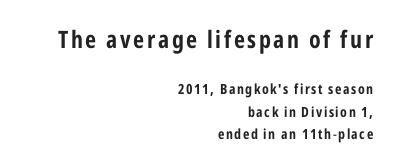
{"italic": "no", "underline": "no", "align": "right", "line_spacing": "normal", "line_spacing_ratio": 1.59, "larger_block": "first", "size_ratio": 1.71, "glyph_px": 24}
